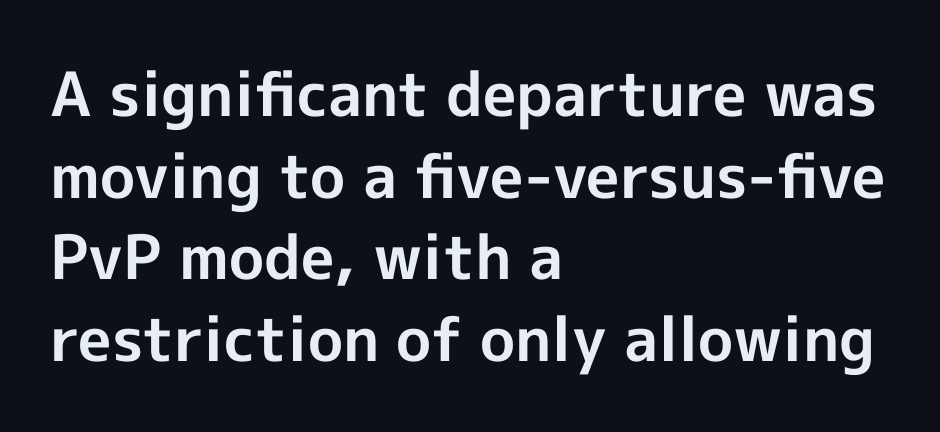
The paragraph has a hard left edge and a soft right edge. Are there feet on the stems? There aren't — it's a sans. Plain, unruled lines of type. Spacing verdict: proportional, widths tailored to each character. A typesetter would call this zero additional tracking.
